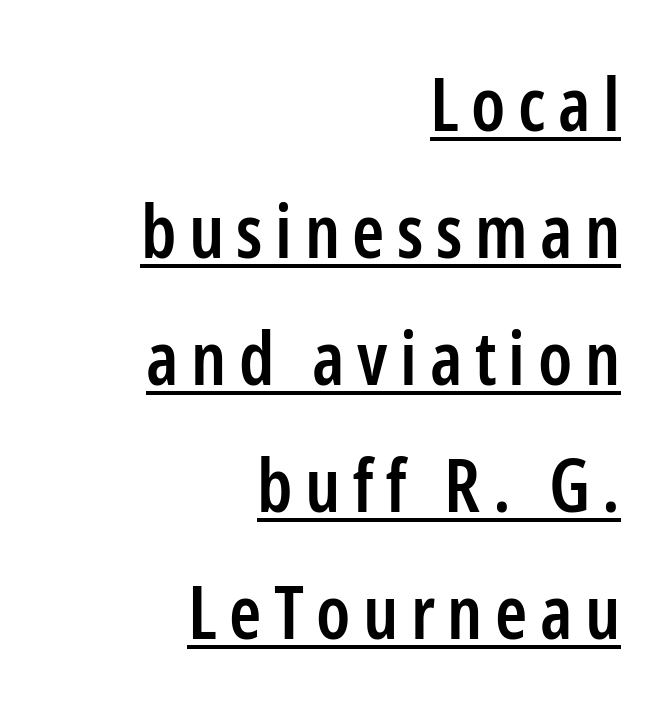
Q: Is the text bold? A: Semi-bold.
Q: Is the text italic (slanted)? A: No, it is upright.
Q: Is the typeface a serif or a sans-serif typeface? A: Sans-serif.
Q: Is the text underlined? A: Yes.
Q: How is the paragraph aligned? A: Right-aligned.
Q: Width (condensed, normal, or wide)? A: Condensed.
Q: Stroke contrast? A: Low.
Q: x-height? A: Medium.
Q: Monospaced? A: No.
